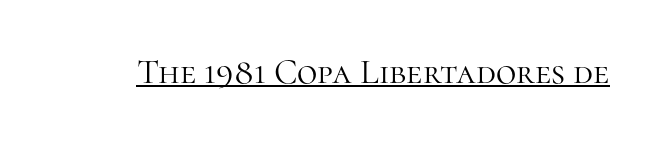
Note the varied advance widths — an 'i' is clearly narrower than an 'm'. Type style note: has serifs. The sample's only ornament is a line tracing under the words. Every character sits straight up, as roman type does.
